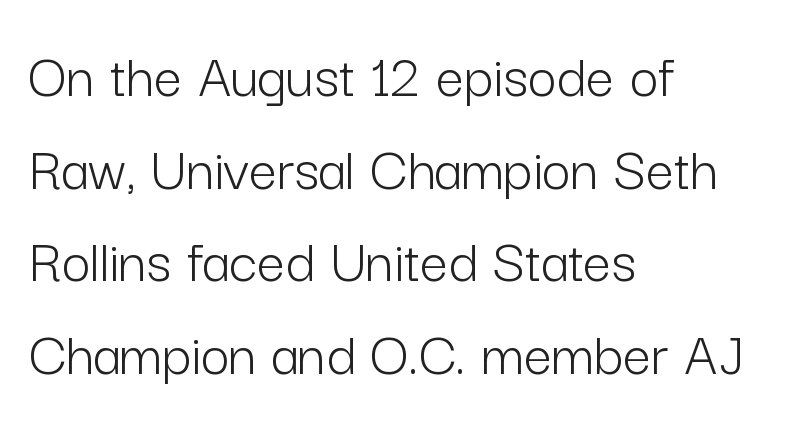
The image shows 63 px light sans-serif type, upright; set left-aligned, normal line spacing (1.47x), normal letter spacing, not underlined; low stroke contrast and a medium x-height.
